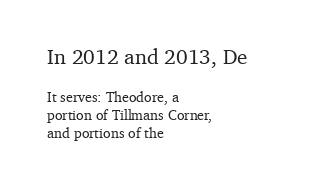
Q: Is the text italic (slanted)? A: No, it is upright.
Q: Is the text underlined? A: No.
Q: How is the paragraph aligned? A: Left-aligned.
Q: Is the spacing between letters normal or unusually wide? A: Normal.
Q: Is the spacing between lines tight, normal or loose? A: Normal.
Q: Which block of text is set in a larger size, the first (top) or the second (bottom)? A: The first (top) one.
